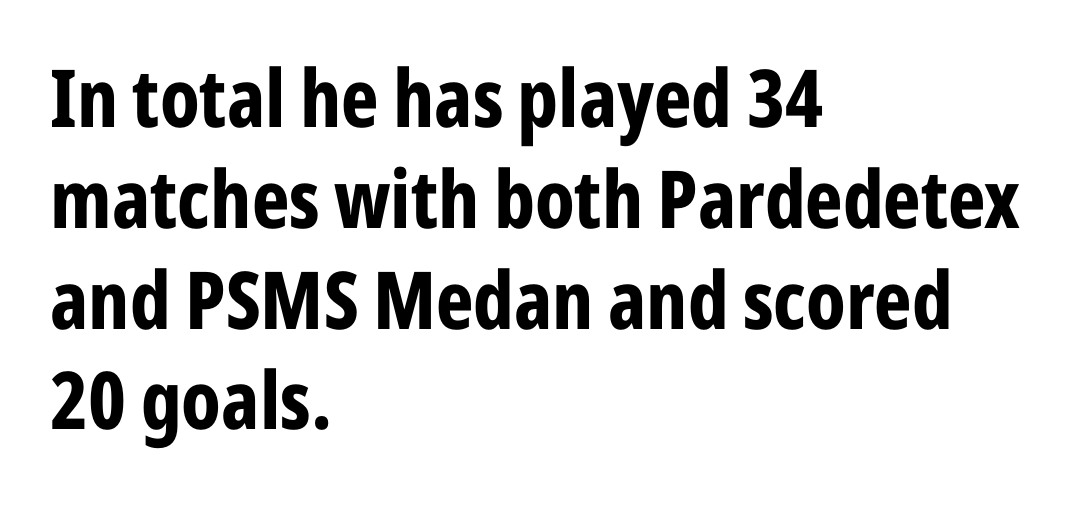
The image shows 80 px bold, condensed sans-serif type, upright; set left-aligned, normal line spacing (1.26x), normal letter spacing, not underlined; low stroke contrast and a medium x-height.
